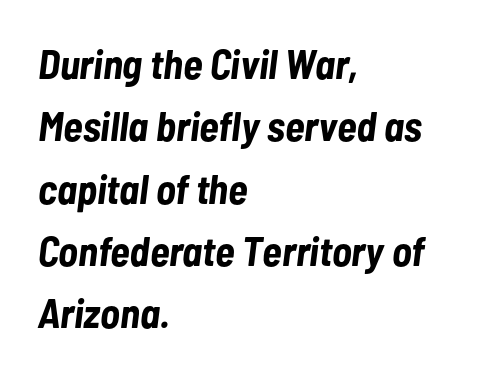
Tracking value appears to be zero — textbook default spacing. Typeset ragged right — the left edge is the straight one. This rendering features lettering with no underline. Is there much room between lines? A standard amount, neither cramped nor airy. The specimen reads as italic at a glance.
